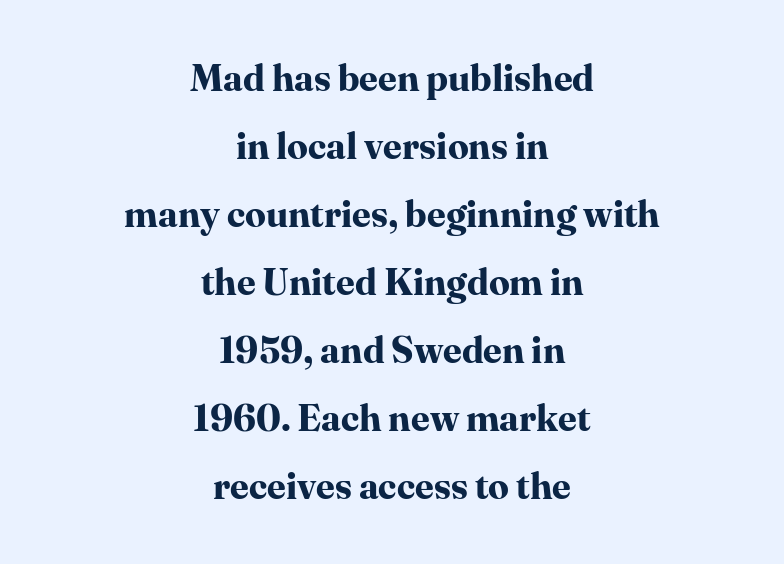
This sample is center-justified, so both line endings float freely. The rendering uses a bold face; every stroke is thick and dark. Serifs: yes, visible at the terminals of the letterforms. Nobody drew a line under any word here.
